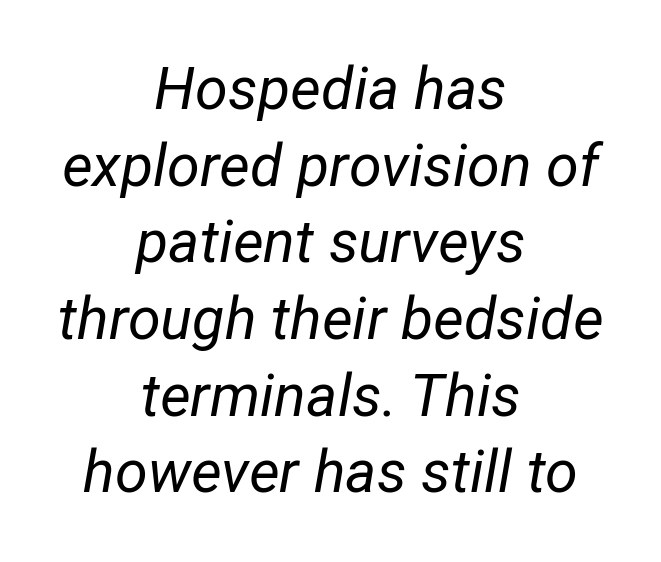
The weight tops out at a normal text grade. Varying glyph widths throughout — classic text-font behaviour. The baseline area is clear. Every character sits at an angle, as italics do.
